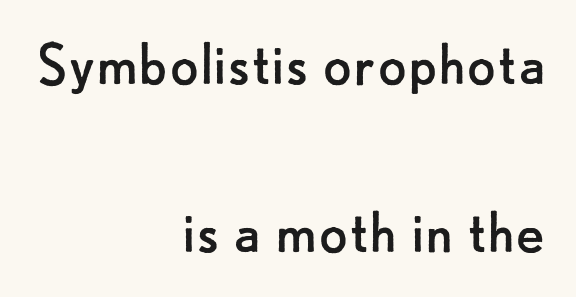
{"serif": "no", "italic": "no", "bold": "no", "weight": "regular", "width": "normal", "stroke_contrast": "low", "x_height": "small", "monospaced": "no", "underline": "no", "align": "right", "line_spacing": "loose", "line_spacing_ratio": 2.47, "letter_spacing": "normal", "letter_spacing_em": 0.0, "glyph_px": 68}
